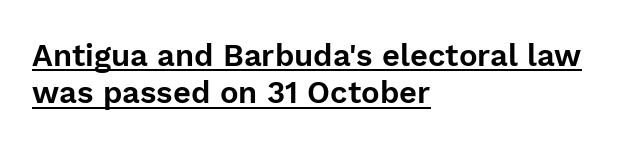
Q: Is the text italic (slanted)? A: No, it is upright.
Q: Is the typeface a serif or a sans-serif typeface? A: Sans-serif.
Q: Is the text underlined? A: Yes.
Q: How is the paragraph aligned? A: Left-aligned.
Q: Is the spacing between letters normal or unusually wide? A: Normal.
Q: Width (condensed, normal, or wide)? A: Normal.
Q: Stroke contrast? A: Low.
Q: x-height? A: Medium.
Q: Monospaced? A: No.
